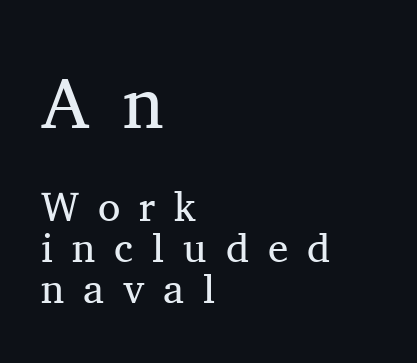
The image shows 72 px regular-weight serif type, upright; set left-aligned, tight line spacing (1.0x), unusually wide letter spacing (+0.46 em), not underlined; the first (top) block is 1.76x larger; medium stroke contrast and a medium x-height.
